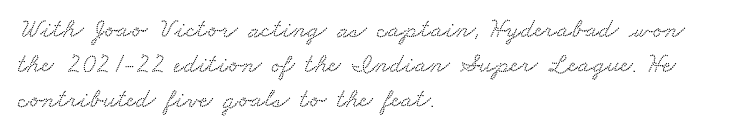
The ragged edge is on the right, which tells us the setting is flush left. Caption: standard tracking, unaltered. Each row of text sits above clean, open space. The passage shown stacks its lines at a standard gap.
